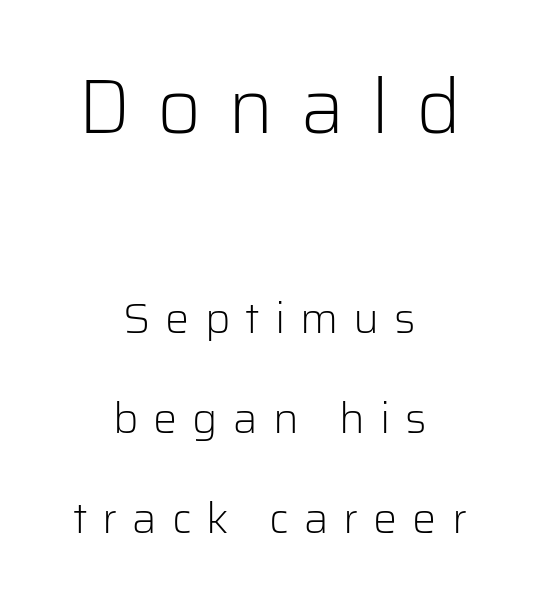
{"serif": "no", "italic": "no", "bold": "no", "weight": "light", "width": "normal", "stroke_contrast": "low", "x_height": "medium", "monospaced": "no", "underline": "no", "align": "center", "line_spacing": "loose", "line_spacing_ratio": 2.33, "letter_spacing": "wide", "letter_spacing_em": 0.35, "larger_block": "first", "size_ratio": 1.77, "glyph_px": 76}
